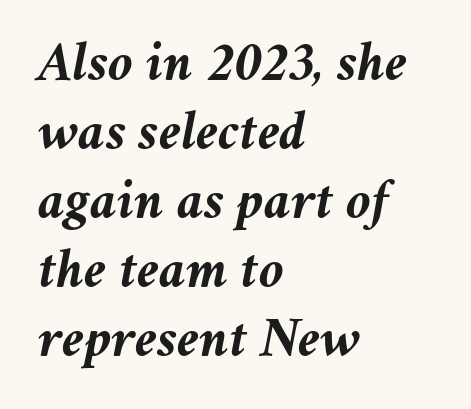
Compared with an ordinary text face, these strokes are far heavier — a full bold. Look at the tracking — it's just the regular setting, nothing added. The area under the type is left untouched. This rendering uses left alignment, leaving the right contour irregular. The passage shown leans; its letterforms are oblique. The passage shown is typed in a proportional face where columns would drift.
